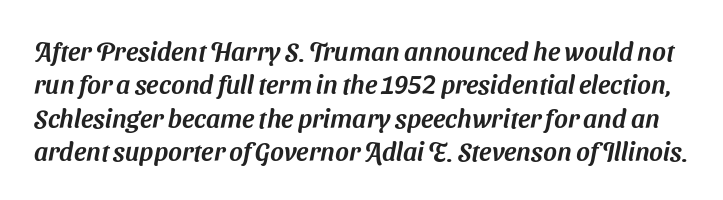
Q: Is the text underlined? A: No.
Q: Is the spacing between letters normal or unusually wide? A: Normal.
Q: Is the spacing between lines tight, normal or loose? A: Normal.
